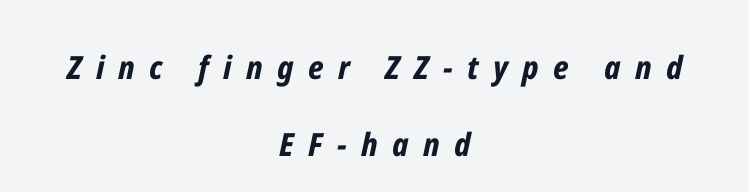
Q: Is the text bold? A: Yes.
Q: Is the text italic (slanted)? A: Yes, it leans right by about 12 degrees.
Q: Is the text underlined? A: No.
Q: How is the paragraph aligned? A: Centered.
Q: Is the spacing between letters normal or unusually wide? A: Unusually wide.
Q: Is the spacing between lines tight, normal or loose? A: Loose.
Q: Width (condensed, normal, or wide)? A: Condensed.
Q: Stroke contrast? A: Low.
Q: x-height? A: Medium.
Q: Monospaced? A: No.
